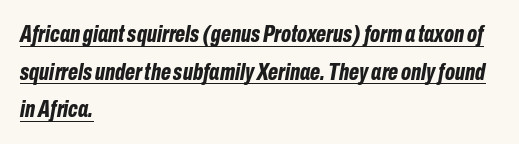
Q: Is the text bold? A: Yes.
Q: Is the text italic (slanted)? A: Yes, it leans right by about 10 degrees.
Q: Is the text underlined? A: Yes.
Q: How is the paragraph aligned? A: Left-aligned.
Q: Is the spacing between letters normal or unusually wide? A: Normal.
Q: Is the spacing between lines tight, normal or loose? A: Normal.
